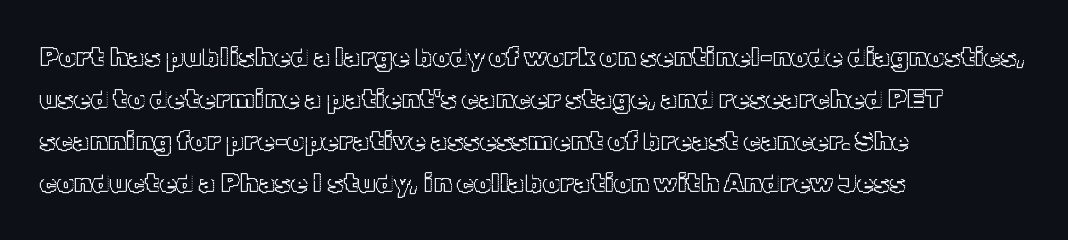
{"italic": "no", "underline": "no", "align": "left", "line_spacing": "normal", "line_spacing_ratio": 1.56, "letter_spacing": "normal", "letter_spacing_em": 0.0, "glyph_px": 27}
